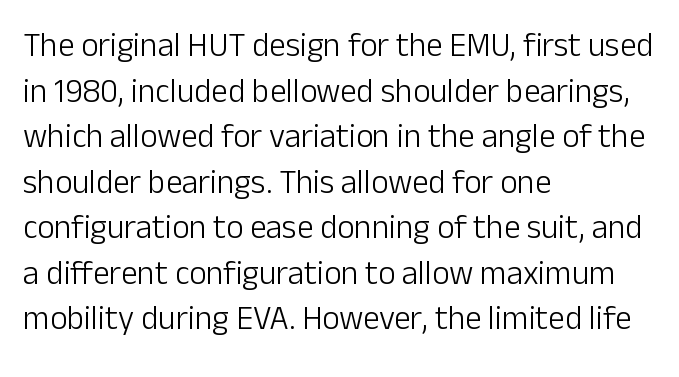
Spacing verdict: proportional, widths tailored to each character. Posture: vertical. The weight tops out at a normal text grade. A typesetter would label this face a sans. You could call the tracking neutral — neither tight nor loose. Teacher's note: observe the even left margin — that is flush-left alignment.
